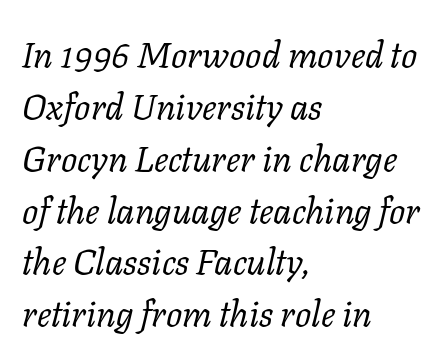
Think of a printed novel: that variable character pitch is what you see here. These lines sit exactly where default settings would place them. Layout note: lines flush left. There is no visible air inserted between adjacent glyphs. A typesetter would label this face a serif. The weight tops out at a normal text grade.
